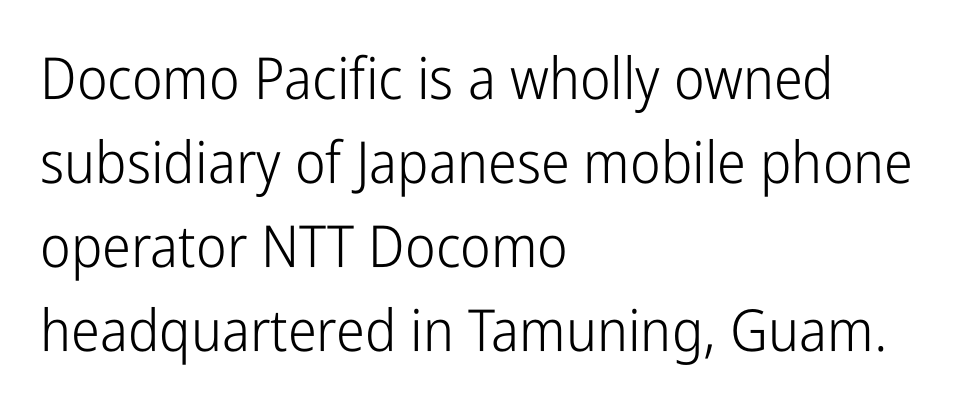
Q: Is the text bold? A: No.
Q: Is the text italic (slanted)? A: No, it is upright.
Q: Is the typeface a serif or a sans-serif typeface? A: Sans-serif.
Q: Is the text underlined? A: No.
Q: How is the paragraph aligned? A: Left-aligned.
Q: Is the spacing between letters normal or unusually wide? A: Normal.
Q: Is the spacing between lines tight, normal or loose? A: Normal.
Q: Width (condensed, normal, or wide)? A: Condensed.
Q: Stroke contrast? A: Low.
Q: x-height? A: Medium.
Q: Monospaced? A: No.
